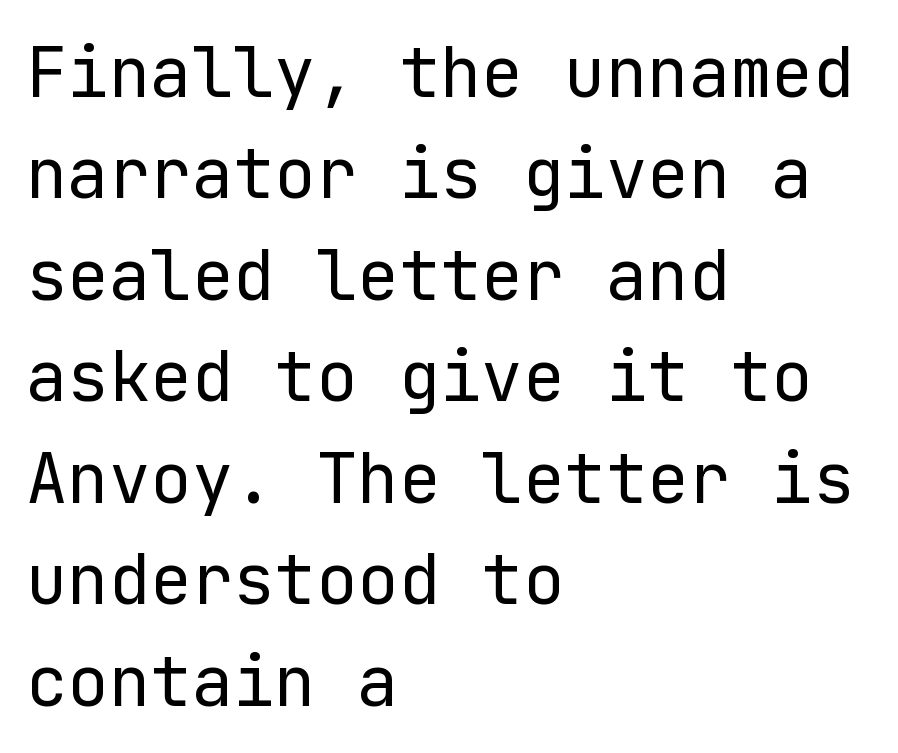
{"serif": "no", "italic": "no", "bold": "no", "weight": "regular", "width": "normal", "stroke_contrast": "low", "x_height": "medium", "underline": "no", "align": "left", "line_spacing": "normal", "line_spacing_ratio": 1.47, "letter_spacing": "normal", "letter_spacing_em": 0.0, "glyph_px": 69}
